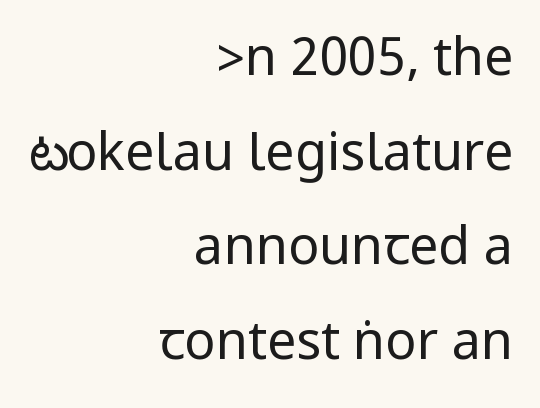
The image shows 52 px regular-weight, condensed sans-serif type, upright; set right-aligned, line spacing 1.82x, normal letter spacing, not underlined; low stroke contrast.
